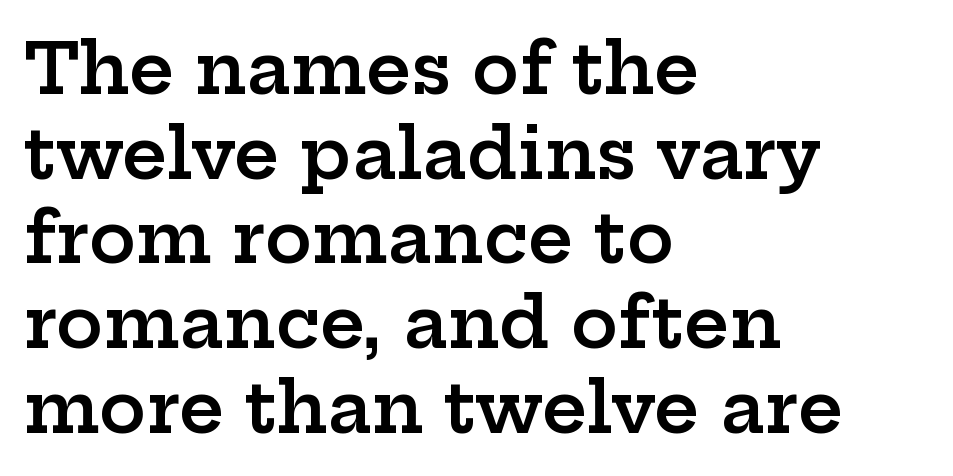
The image shows 70 px semibold, wide serif type, upright; set left-aligned, line spacing 1.21x, normal letter spacing, not underlined; low stroke contrast and a medium x-height.
